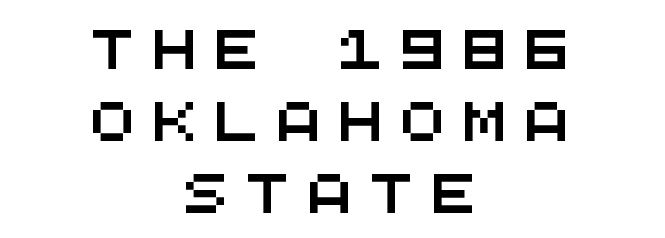
The image shows 38 px wide sans-serif type, monospaced; set centered, line spacing 1.89x, unusually wide letter spacing (+0.43 em), not underlined; medium stroke contrast and a large x-height.
